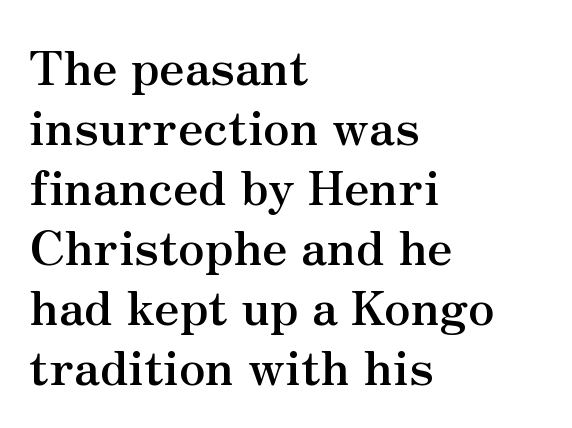
{"serif": "yes", "italic": "no", "bold": "yes", "weight": "semibold", "width": "normal", "stroke_contrast": "medium", "x_height": "small", "monospaced": "no", "underline": "no", "align": "left", "line_spacing": "normal", "line_spacing_ratio": 1.25, "letter_spacing": "normal", "letter_spacing_em": 0.0, "glyph_px": 48}
